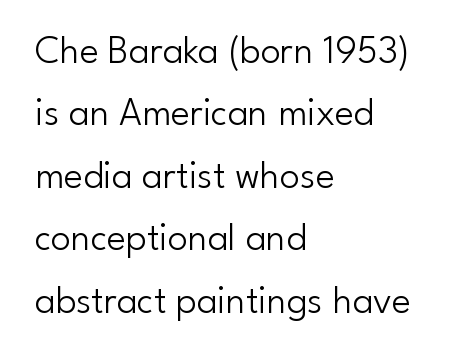
The compositor pushed each line to the left boundary. Examine the stroke ends and you'll find no serifs. Think of a printed novel: that variable character pitch is what you see here. Rendered with straight, roman letterforms.
